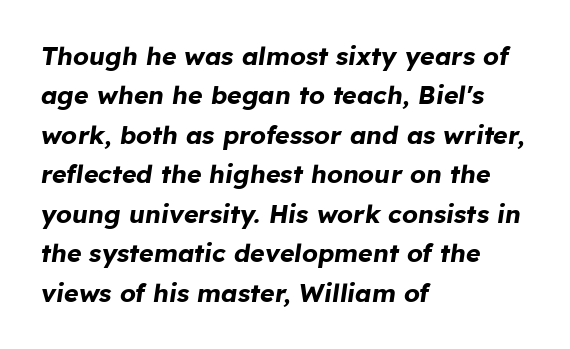
The image shows 25 px bold type, italic (leaning right); set left-aligned, normal line spacing (1.58x), normal letter spacing, not underlined.
